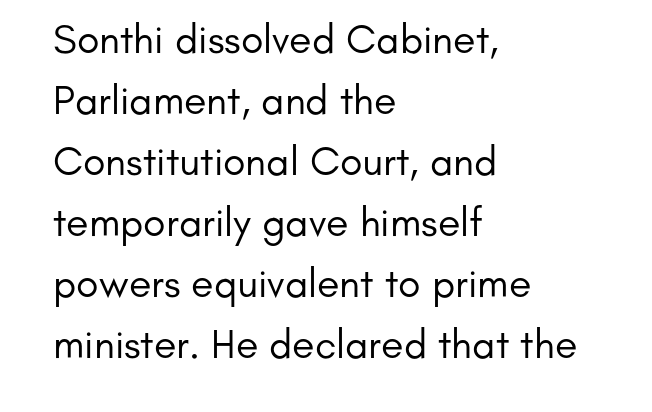
{"serif": "no", "italic": "no", "bold": "no", "weight": "regular", "width": "normal", "stroke_contrast": "low", "x_height": "small", "monospaced": "no", "underline": "no", "align": "left", "line_spacing": "normal", "line_spacing_ratio": 1.49, "letter_spacing": "normal", "letter_spacing_em": 0.0, "glyph_px": 41}
